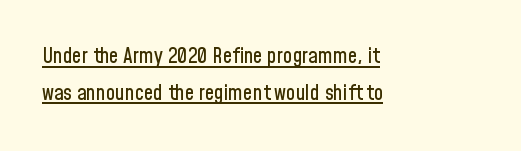
The image shows 21 px text type, upright; set left-aligned, line spacing 1.74x, normal letter spacing, underlined.
